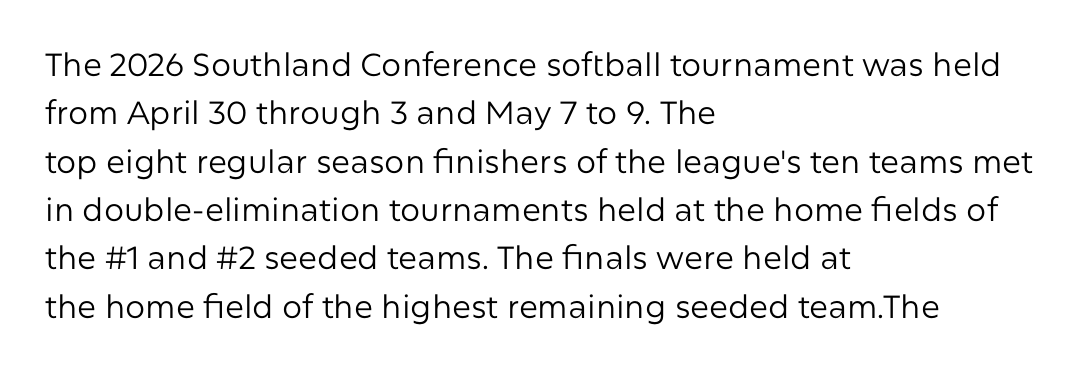
The image shows 32 px regular-weight sans-serif type, upright; set left-aligned, normal line spacing (1.51x), normal letter spacing, not underlined; low stroke contrast and a medium x-height.
